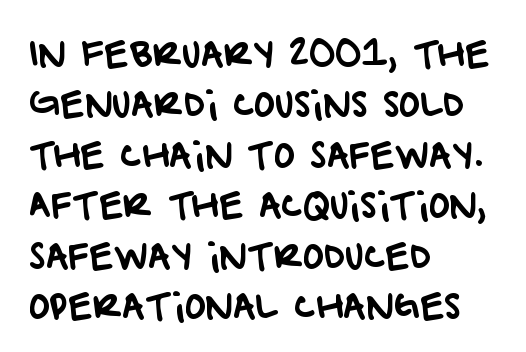
Each word holds together tightly as a unit, with standard inter-letter gaps. Vertical spacing — default. The setting favours the left margin, as ordinary paragraphs usually do. The rendering shows plain stroke endings on the letterforms — a sans-serif design. Check under the words: just untouched page. Note the varied advance widths — an 'i' is clearly narrower than an 'm'.
